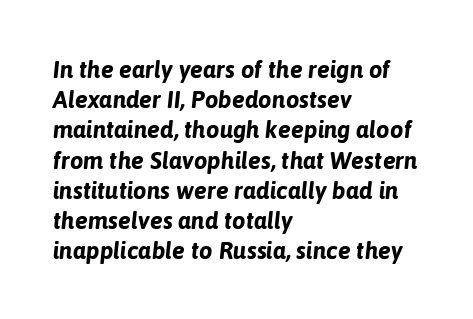
Q: Is the text bold? A: Yes.
Q: Is the text italic (slanted)? A: Yes, it leans right by about 6 degrees.
Q: Is the text underlined? A: No.
Q: How is the paragraph aligned? A: Left-aligned.
Q: Is the spacing between letters normal or unusually wide? A: Normal.
Q: Is the spacing between lines tight, normal or loose? A: Normal.
